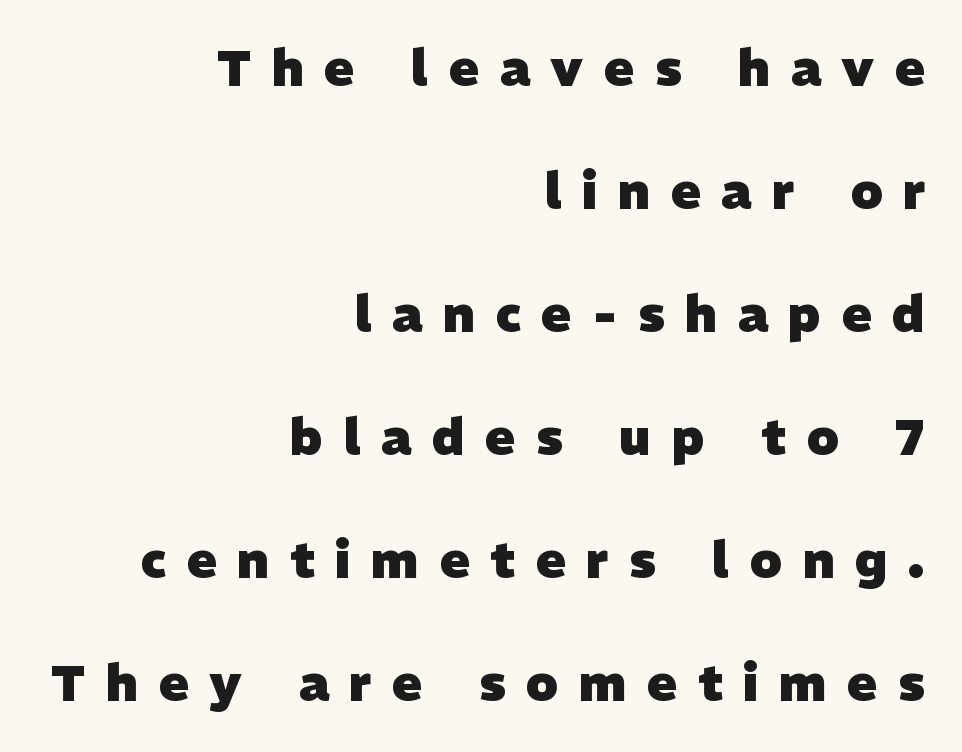
Honestly, there is no underline to notice here at all. Note the varied advance widths — an 'i' is clearly narrower than an 'm'. A typesetter would label this face a sans. Line spacing here is loose. Compared with a flush-left layout, this one pins lines to the opposite, right side.
